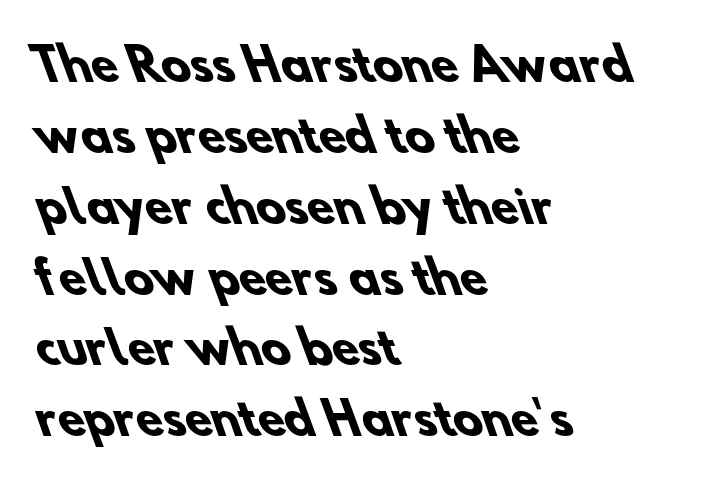
Q: Is the text bold? A: Yes.
Q: Is the typeface a serif or a sans-serif typeface? A: Sans-serif.
Q: Is the text underlined? A: No.
Q: How is the paragraph aligned? A: Left-aligned.
Q: Is the spacing between letters normal or unusually wide? A: Normal.
Q: Is the spacing between lines tight, normal or loose? A: Normal.
Q: Width (condensed, normal, or wide)? A: Normal.
Q: Stroke contrast? A: Low.
Q: x-height? A: Small.
Q: Monospaced? A: No.
